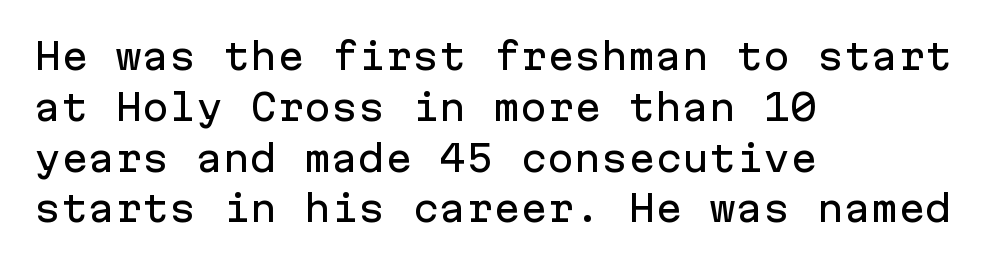
If you drew a line through each stem, it would be perfectly vertical. Students, observe: this is what conventionally led text looks like. A student would call this left alignment; a typographer would say flush left, rag right. Each letter, wide or thin by design, is forced into the same width here. Tracking value appears to be zero — textbook default spacing. No word sits above an underline.
